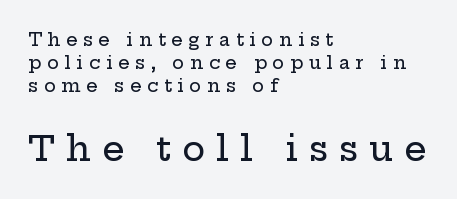
The designer left line spacing at the default. Tracking value appears strongly positive — letters spread wide. The characters display serif detailing at their extremities. A typesetter would call this proportional, since set widths differ per character. The rendering anchors every line to the left-hand side.
